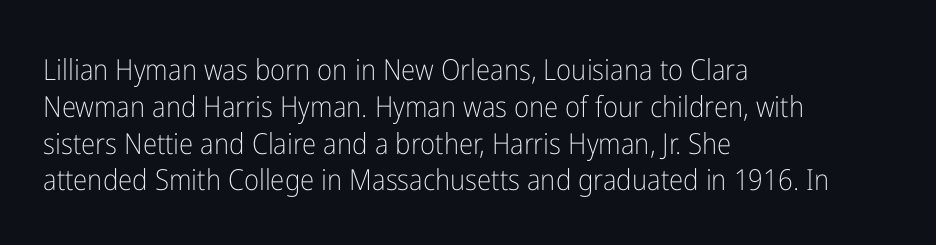
Characters remain perfectly vertical along every line. Think standard paragraph weight, or any step lighter than that. Letters rest on an invisible, unmarked baseline. The face used here is a sans, in the tradition of grotesques and geometrics.
